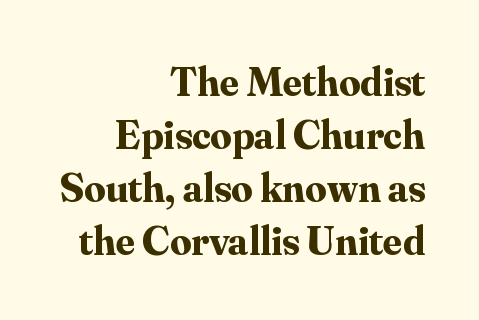
The passage shown is typed in a proportional face where columns would drift. Anything drawn beneath the words? Only blank space. Letter spacing: default. Every character sits straight up, as roman type does. The lines in this sample share a right terminus and differ only in where they begin.
